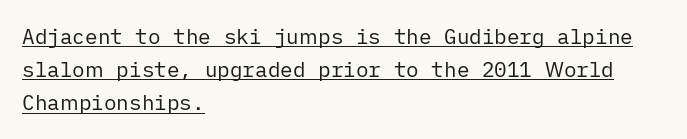
The image shows 21 px text type, upright; set left-aligned, normal line spacing (1.58x), normal letter spacing, underlined.
